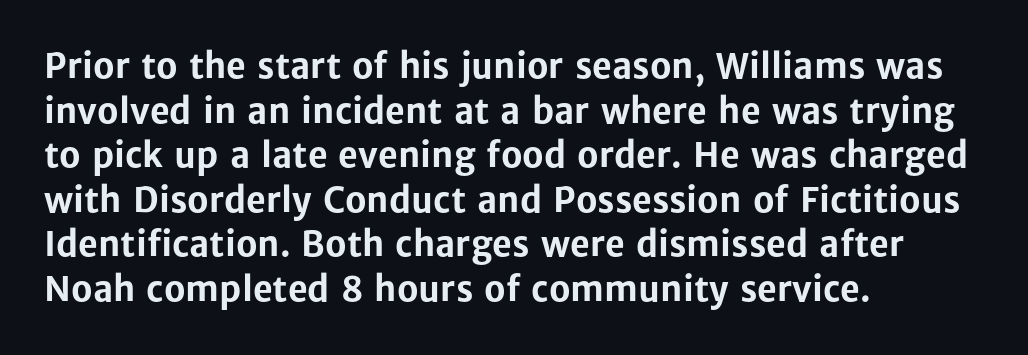
{"serif": "no", "italic": "no", "bold": "yes", "weight": "bold", "width": "normal", "stroke_contrast": "low", "x_height": "medium", "monospaced": "no", "underline": "no", "align": "left", "line_spacing": "normal", "line_spacing_ratio": 1.31, "letter_spacing": "normal", "letter_spacing_em": 0.0, "glyph_px": 34}
